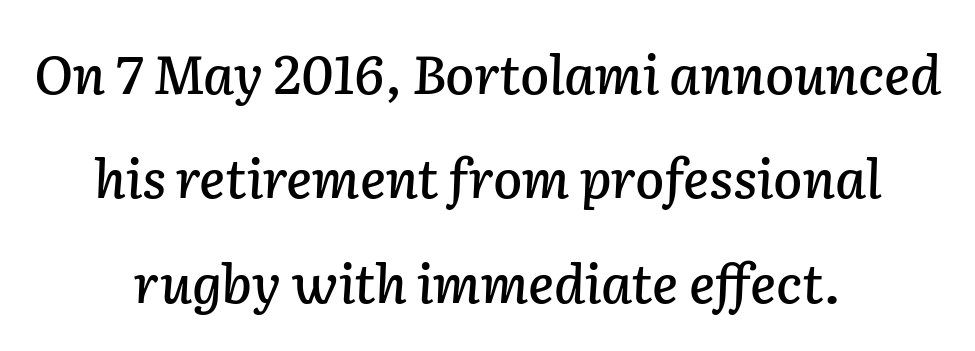
Q: Is the text italic (slanted)? A: Yes, it leans right by about 2 degrees.
Q: Is the text underlined? A: No.
Q: How is the paragraph aligned? A: Centered.
Q: Is the spacing between letters normal or unusually wide? A: Normal.
Q: Is the spacing between lines tight, normal or loose? A: Loose.
Q: Width (condensed, normal, or wide)? A: Normal.
Q: Stroke contrast? A: Low.
Q: x-height? A: Medium.
Q: Monospaced? A: No.
